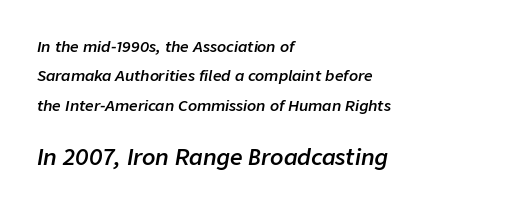
The image shows 22 px text type, italic (leaning right); set left-aligned, loose line spacing (1.96x), normal letter spacing, not underlined; the second (bottom) block is 1.47x larger.
